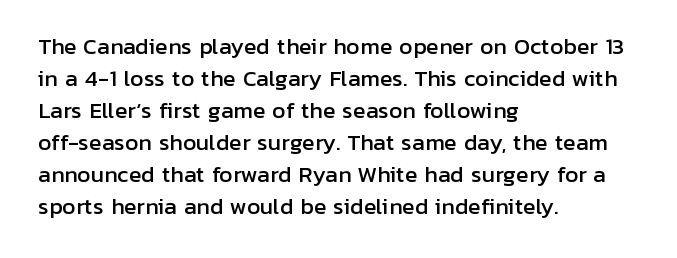
Q: Is the text italic (slanted)? A: No, it is upright.
Q: Is the text underlined? A: No.
Q: How is the paragraph aligned? A: Left-aligned.
Q: Is the spacing between letters normal or unusually wide? A: Normal.
Q: Is the spacing between lines tight, normal or loose? A: Normal.
